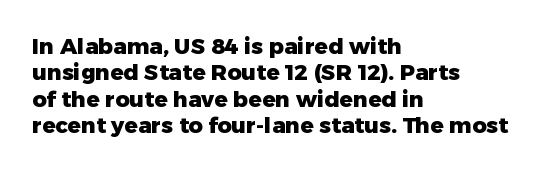
{"italic": "no", "bold": "yes", "underline": "no", "align": "left", "line_spacing_ratio": 1.2, "letter_spacing": "normal", "letter_spacing_em": 0.0, "glyph_px": 22}
